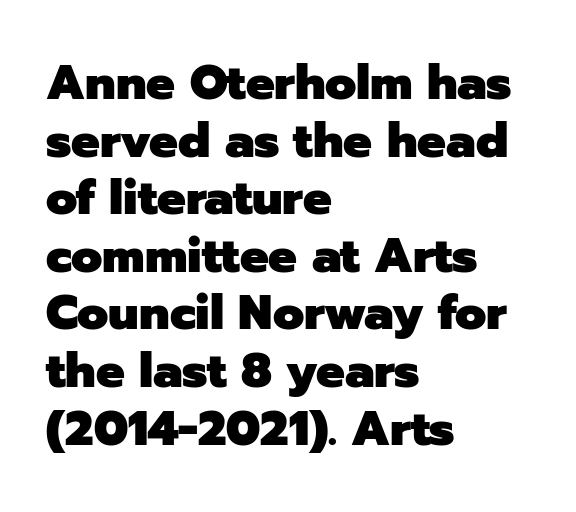
{"serif": "no", "italic": "no", "bold": "yes", "weight": "heavy", "width": "normal", "stroke_contrast": "low", "x_height": "medium", "monospaced": "no", "underline": "no", "align": "left", "line_spacing_ratio": 1.2, "letter_spacing": "normal", "letter_spacing_em": 0.0, "glyph_px": 48}
